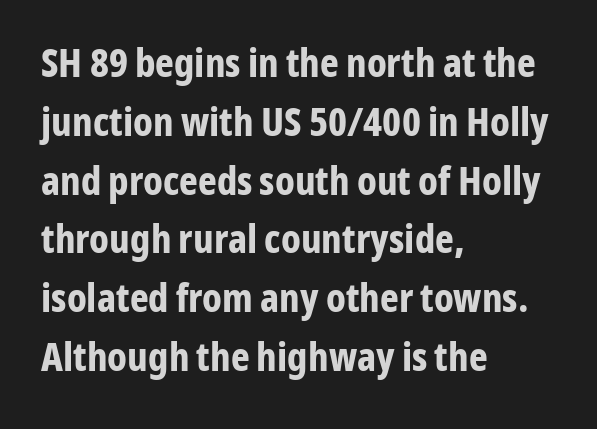
Q: Is the text bold? A: Yes.
Q: Is the text italic (slanted)? A: No, it is upright.
Q: Is the typeface a serif or a sans-serif typeface? A: Sans-serif.
Q: Is the text underlined? A: No.
Q: How is the paragraph aligned? A: Left-aligned.
Q: Is the spacing between letters normal or unusually wide? A: Normal.
Q: Is the spacing between lines tight, normal or loose? A: Normal.
Q: Width (condensed, normal, or wide)? A: Condensed.
Q: Stroke contrast? A: Low.
Q: x-height? A: Medium.
Q: Monospaced? A: No.
